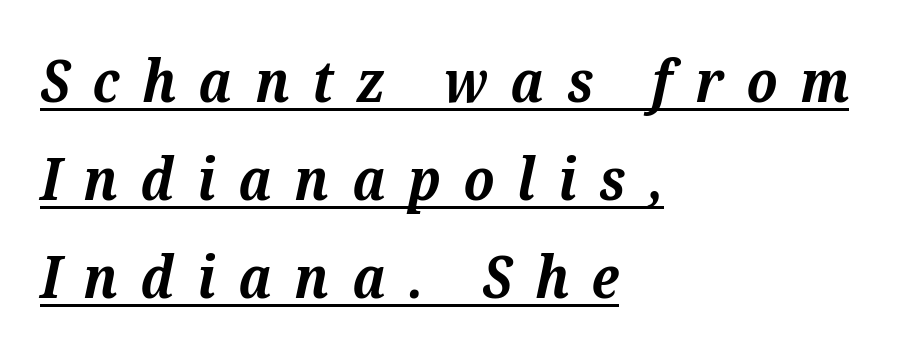
The passage shown is emphatically bold. A typographer would call this underscored text. Reading down the column, the eye jumps a familiar distance to each next line. What stands out about the letter spacing? Its width — letters are far apart. Unlike a clean sans, this face finishes its strokes with serifs.
